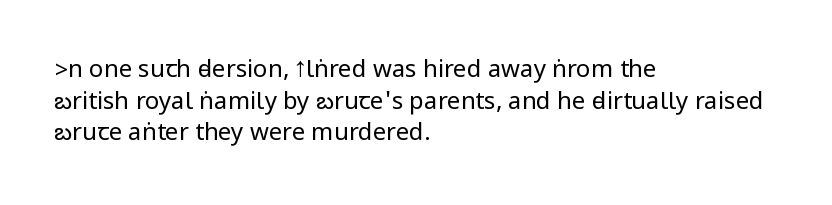
{"italic": "no", "bold": "no", "underline": "no", "align": "left", "line_spacing": "normal", "line_spacing_ratio": 1.32, "letter_spacing": "normal", "letter_spacing_em": 0.0, "glyph_px": 24}
